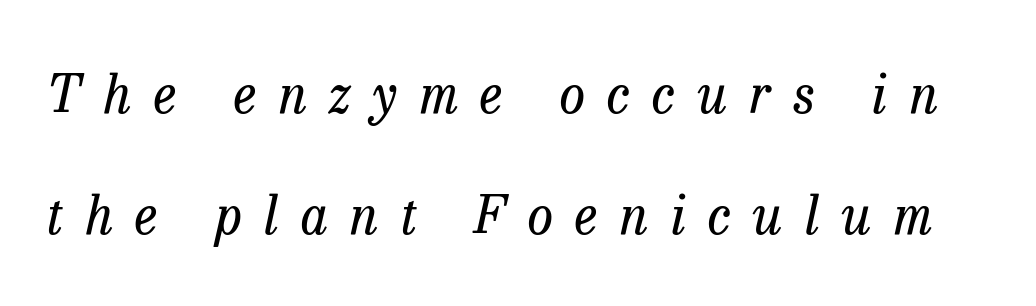
{"serif": "yes", "italic": "yes", "lean": "right", "slant_degrees": 13, "bold": "no", "weight": "regular", "width": "normal", "stroke_contrast": "low", "x_height": "medium", "monospaced": "no", "underline": "no", "line_spacing": "loose", "line_spacing_ratio": 2.33, "letter_spacing": "wide", "letter_spacing_em": 0.43, "glyph_px": 52}
